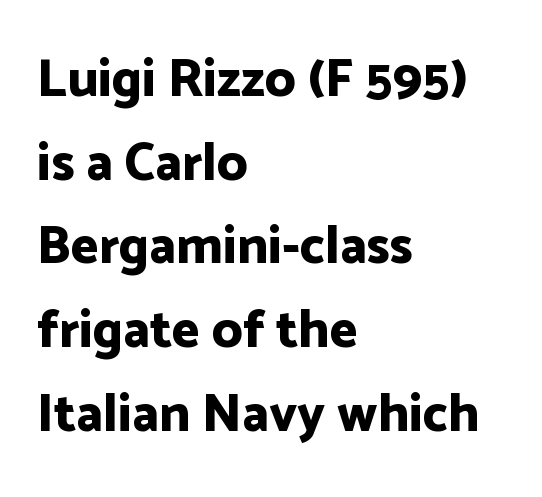
{"serif": "no", "italic": "no", "bold": "yes", "weight": "bold", "width": "normal", "stroke_contrast": "low", "x_height": "medium", "monospaced": "no", "underline": "no", "align": "left", "line_spacing": "normal", "line_spacing_ratio": 1.58, "letter_spacing": "normal", "letter_spacing_em": 0.0, "glyph_px": 53}
